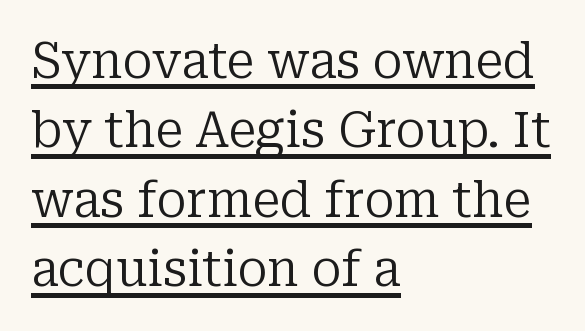
{"serif": "yes", "italic": "no", "bold": "no", "weight": "regular", "width": "normal", "stroke_contrast": "low", "x_height": "medium", "monospaced": "no", "underline": "yes", "align": "left", "line_spacing": "normal", "line_spacing_ratio": 1.39, "letter_spacing": "normal", "letter_spacing_em": 0.0, "glyph_px": 50}
